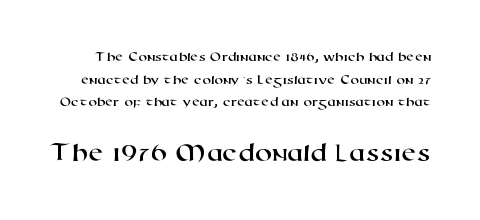
Q: Is the text underlined? A: No.
Q: Is the spacing between letters normal or unusually wide? A: Normal.
Q: Is the spacing between lines tight, normal or loose? A: Normal.
Q: Which block of text is set in a larger size, the first (top) or the second (bottom)? A: The second (bottom) one.
